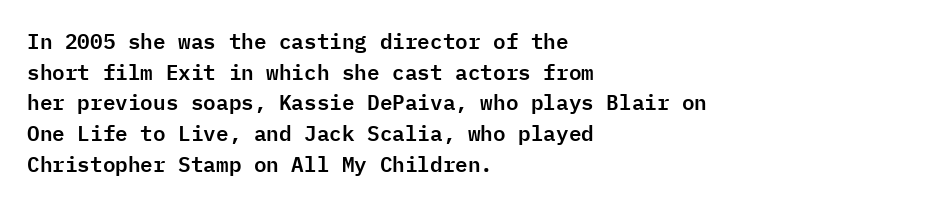
Style check: upright. Quick note: interline space is typical. This sample uses plain, unmodified letter spacing. In CSS terms this would be text-align: left.
